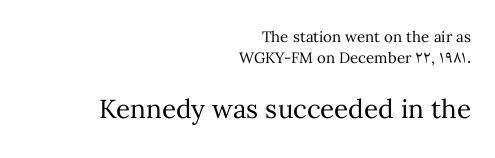
Q: Is the text bold? A: No.
Q: Is the text italic (slanted)? A: No, it is upright.
Q: Is the text underlined? A: No.
Q: How is the paragraph aligned? A: Right-aligned.
Q: Is the spacing between letters normal or unusually wide? A: Normal.
Q: Is the spacing between lines tight, normal or loose? A: Normal.
Q: Which block of text is set in a larger size, the first (top) or the second (bottom)? A: The second (bottom) one.
